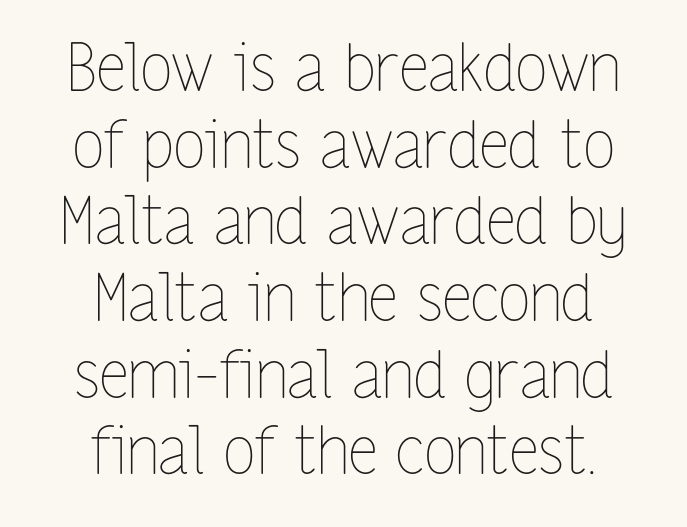
The image shows 65 px thin, condensed type, upright; set centered, line spacing 1.18x, normal letter spacing, not underlined; low stroke contrast and a medium x-height.
